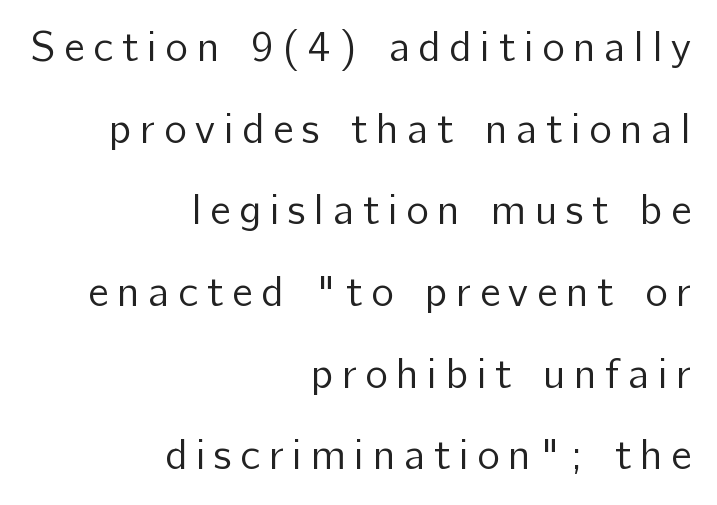
The image shows 43 px regular-weight sans-serif type, upright; set right-aligned, loose line spacing (1.9x), unusually wide letter spacing (+0.2 em), not underlined; low stroke contrast and a medium x-height.
